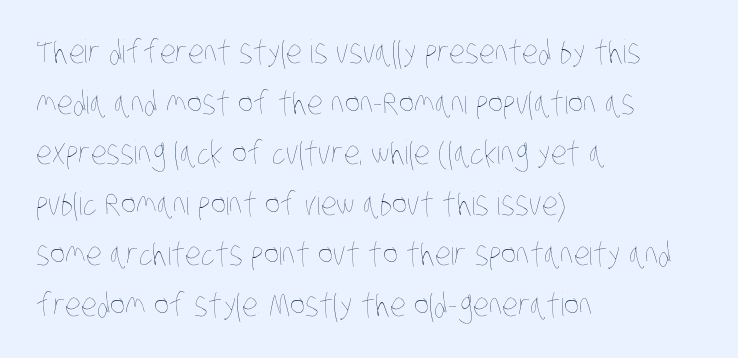
Q: Is the text bold? A: No.
Q: Is the text underlined? A: No.
Q: How is the paragraph aligned? A: Left-aligned.
Q: Is the spacing between letters normal or unusually wide? A: Normal.
Q: Is the spacing between lines tight, normal or loose? A: Normal.
Q: Width (condensed, normal, or wide)? A: Condensed.
Q: Stroke contrast? A: Low.
Q: x-height? A: Large.
Q: Monospaced? A: No.
